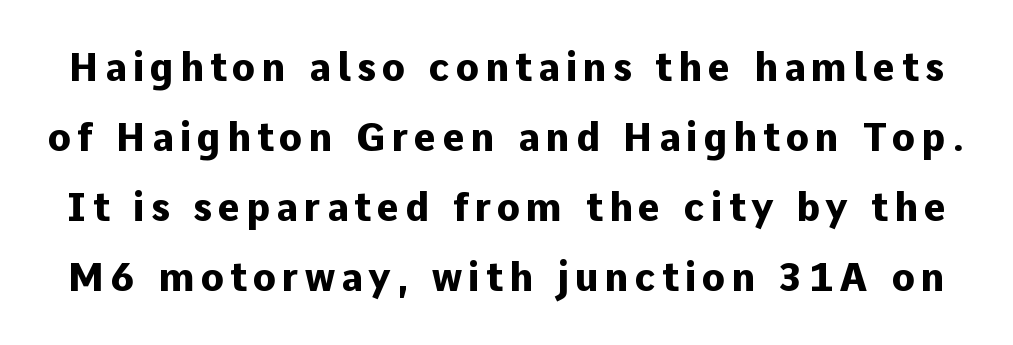
Q: Is the text bold? A: Yes.
Q: Is the text italic (slanted)? A: No, it is upright.
Q: Is the typeface a serif or a sans-serif typeface? A: Sans-serif.
Q: Is the text underlined? A: No.
Q: Width (condensed, normal, or wide)? A: Normal.
Q: Stroke contrast? A: Low.
Q: x-height? A: Medium.
Q: Monospaced? A: No.
